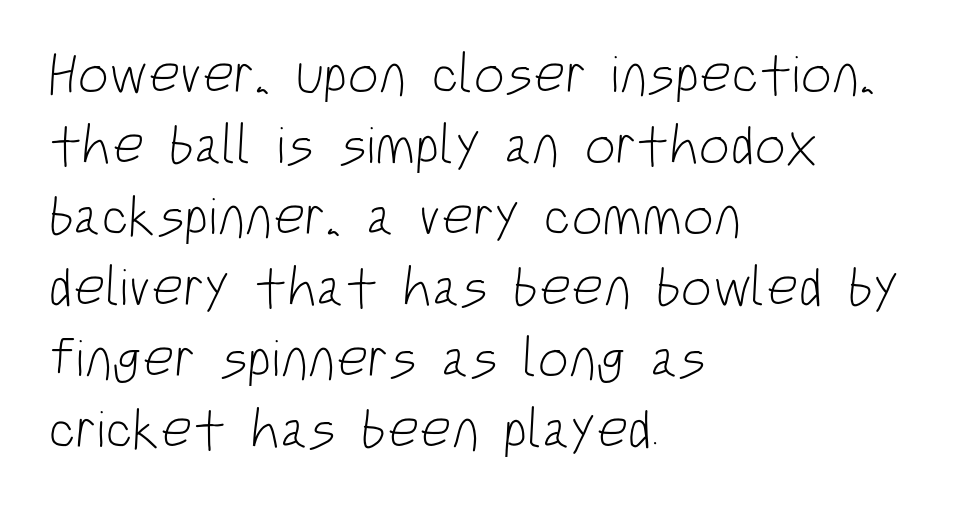
{"serif": "no", "bold": "no", "weight": "light", "width": "condensed", "stroke_contrast": "low", "x_height": "large", "monospaced": "no", "underline": "no", "align": "left", "line_spacing": "normal", "line_spacing_ratio": 1.29, "letter_spacing": "normal", "letter_spacing_em": 0.0, "glyph_px": 55}
